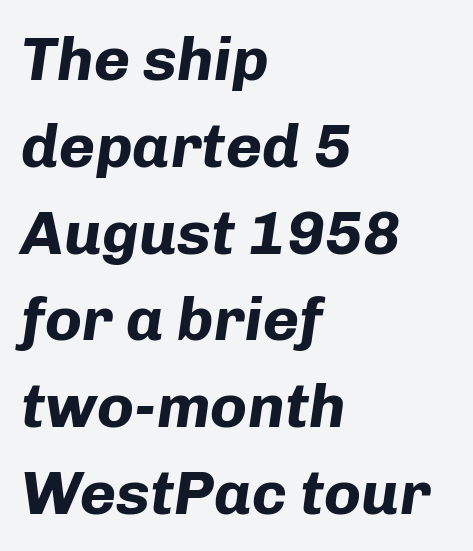
Q: Is the text bold? A: Yes.
Q: Is the text italic (slanted)? A: Yes, it leans right by about 8 degrees.
Q: Is the text underlined? A: No.
Q: How is the paragraph aligned? A: Left-aligned.
Q: Is the spacing between letters normal or unusually wide? A: Normal.
Q: Is the spacing between lines tight, normal or loose? A: Normal.
Q: Width (condensed, normal, or wide)? A: Normal.
Q: Stroke contrast? A: Low.
Q: x-height? A: Medium.
Q: Monospaced? A: No.
